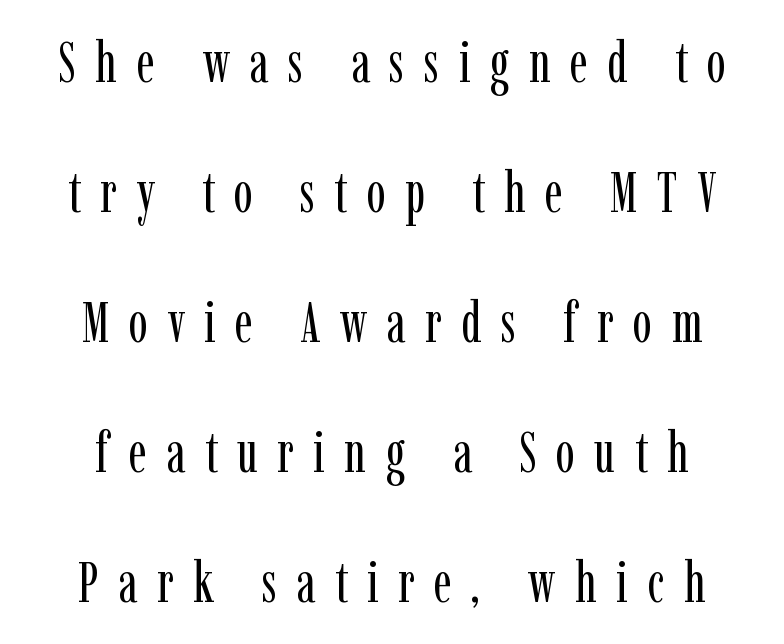
Q: Is the text bold? A: No.
Q: Is the text italic (slanted)? A: No, it is upright.
Q: Is the typeface a serif or a sans-serif typeface? A: Serif.
Q: Is the text underlined? A: No.
Q: How is the paragraph aligned? A: Centered.
Q: Is the spacing between letters normal or unusually wide? A: Unusually wide.
Q: Is the spacing between lines tight, normal or loose? A: Loose.
Q: Width (condensed, normal, or wide)? A: Condensed.
Q: Stroke contrast? A: Low.
Q: x-height? A: Medium.
Q: Monospaced? A: No.
